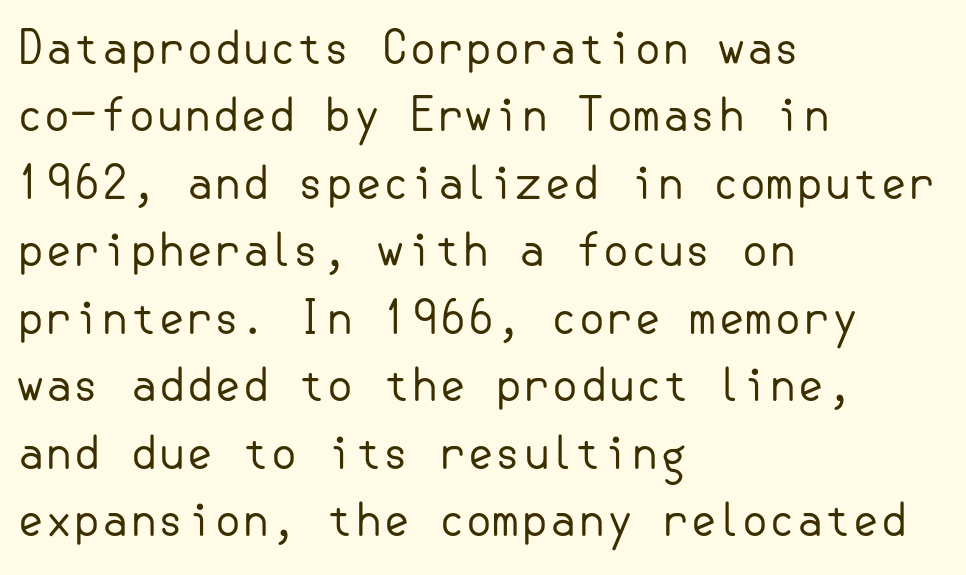
{"serif": "no", "italic": "no", "bold": "no", "weight": "regular", "width": "normal", "stroke_contrast": "low", "x_height": "small", "underline": "no", "align": "left", "line_spacing": "normal", "line_spacing_ratio": 1.5, "letter_spacing": "normal", "letter_spacing_em": 0.0, "glyph_px": 45}
